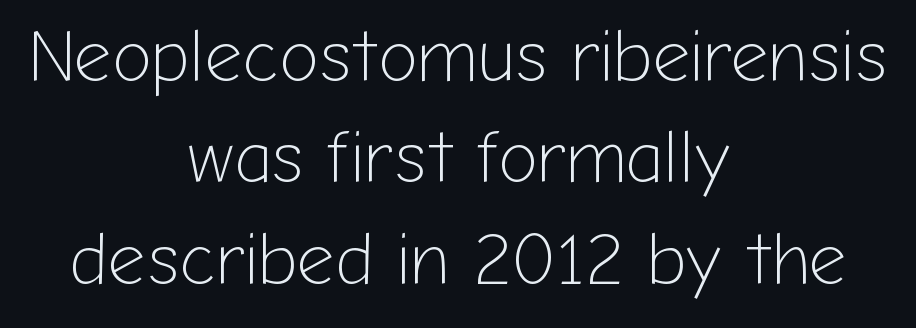
{"serif": "no", "italic": "no", "bold": "no", "weight": "light", "width": "normal", "stroke_contrast": "low", "x_height": "medium", "monospaced": "no", "underline": "no", "align": "center", "line_spacing": "normal", "line_spacing_ratio": 1.37, "letter_spacing": "normal", "letter_spacing_em": 0.0, "glyph_px": 74}
